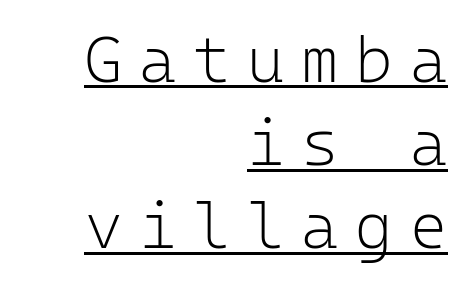
{"serif": "no", "italic": "no", "bold": "no", "weight": "light", "width": "normal", "stroke_contrast": "low", "x_height": "medium", "monospaced": "yes", "underline": "yes", "align": "right", "line_spacing": "normal", "line_spacing_ratio": 1.3, "letter_spacing": "wide", "letter_spacing_em": 0.26, "glyph_px": 64}
